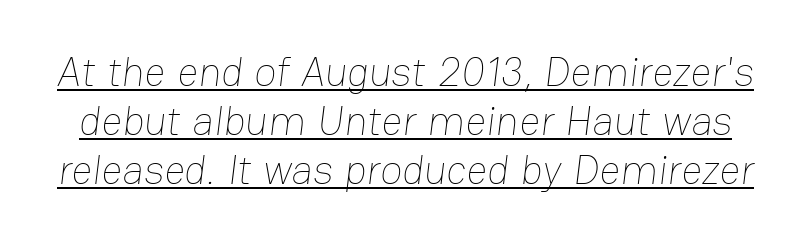
The image shows 41 px thin type; set line spacing 1.2x, normal letter spacing, underlined; low stroke contrast and a medium x-height.
